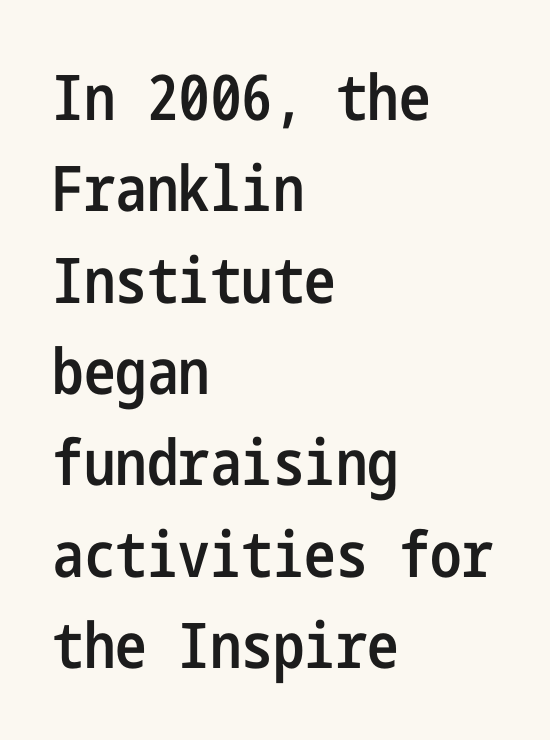
The image shows 63 px semibold, condensed sans-serif type, upright; set left-aligned, normal line spacing (1.45x), normal letter spacing, not underlined; low stroke contrast and a medium x-height.
